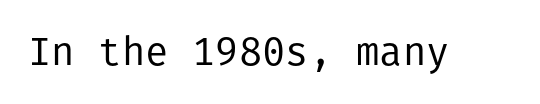
Q: Is the text bold? A: No.
Q: Is the text italic (slanted)? A: No, it is upright.
Q: Is the typeface a serif or a sans-serif typeface? A: Sans-serif.
Q: Is the text underlined? A: No.
Q: Is the spacing between letters normal or unusually wide? A: Normal.
Q: Width (condensed, normal, or wide)? A: Normal.
Q: Stroke contrast? A: Low.
Q: x-height? A: Medium.
